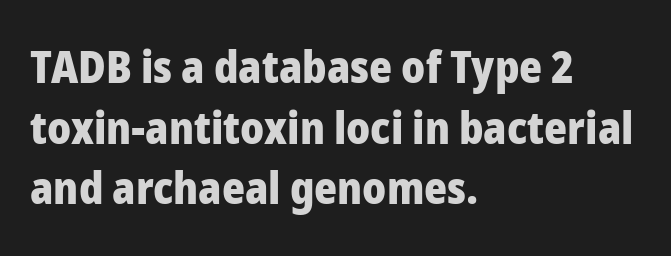
{"serif": "no", "italic": "no", "bold": "yes", "weight": "heavy", "width": "normal", "stroke_contrast": "low", "x_height": "medium", "monospaced": "no", "underline": "no", "align": "left", "line_spacing": "normal", "line_spacing_ratio": 1.38, "letter_spacing": "normal", "letter_spacing_em": 0.0, "glyph_px": 44}
